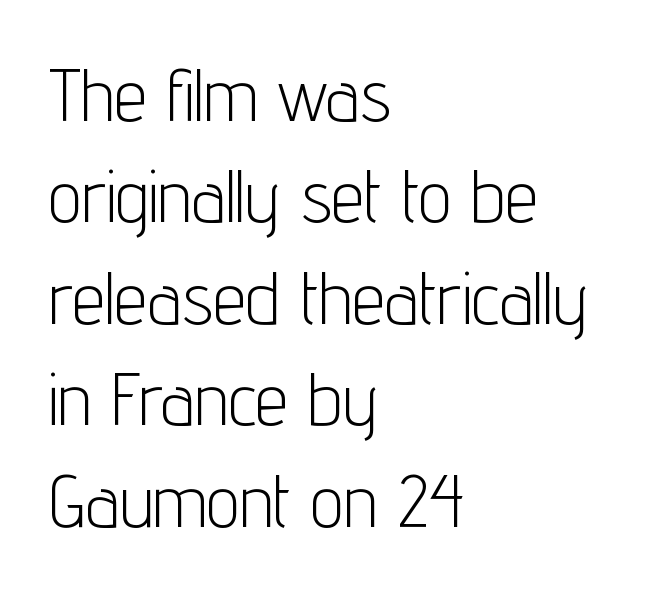
The letters stand upright; this is a roman face. Do the characters align in a grid? No, the font is proportional. Left-aligned paragraph, ragged on the right. This rendering features lettering with no underline. Unbolded letterforms with no extra heft.
